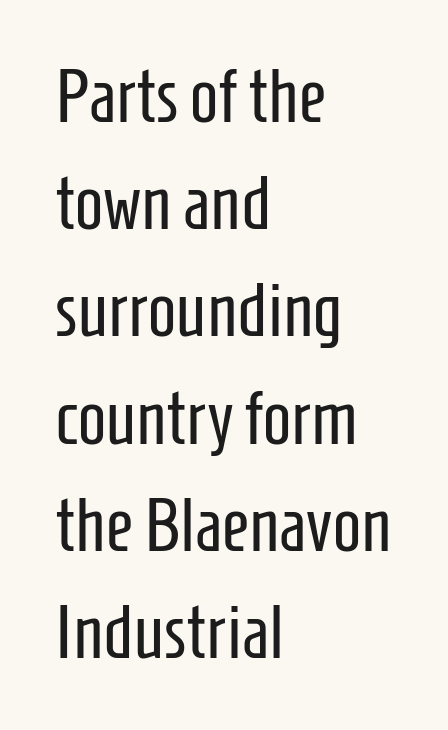
The line texture is even and compact thanks to regular tracking. The rendering uses natural spacing where letterforms have individual widths. The space directly below the letters is spotless. Is this a sans? Yes — the strokes have no serifs.
